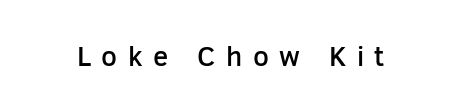
Q: Is the text bold? A: Semi-bold.
Q: Is the text italic (slanted)? A: No, it is upright.
Q: Is the typeface a serif or a sans-serif typeface? A: Sans-serif.
Q: Is the text underlined? A: No.
Q: Is the spacing between letters normal or unusually wide? A: Unusually wide.
Q: Width (condensed, normal, or wide)? A: Normal.
Q: Stroke contrast? A: Low.
Q: x-height? A: Medium.
Q: Monospaced? A: No.
